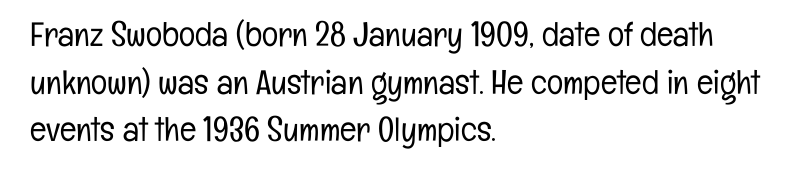
The image shows 34 px light, condensed sans-serif type, upright; set left-aligned, normal line spacing (1.4x), normal letter spacing, not underlined; low stroke contrast and a medium x-height.
